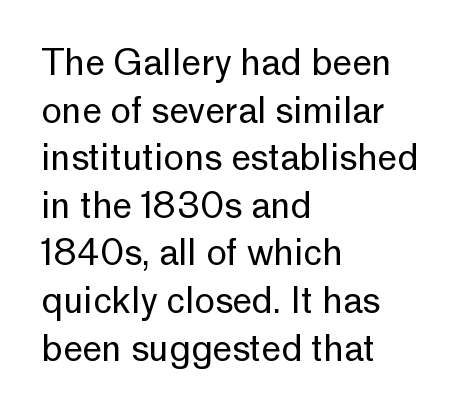
The image shows 35 px regular-weight sans-serif type, upright; set left-aligned, normal line spacing (1.36x), normal letter spacing, not underlined; low stroke contrast and a medium x-height.
